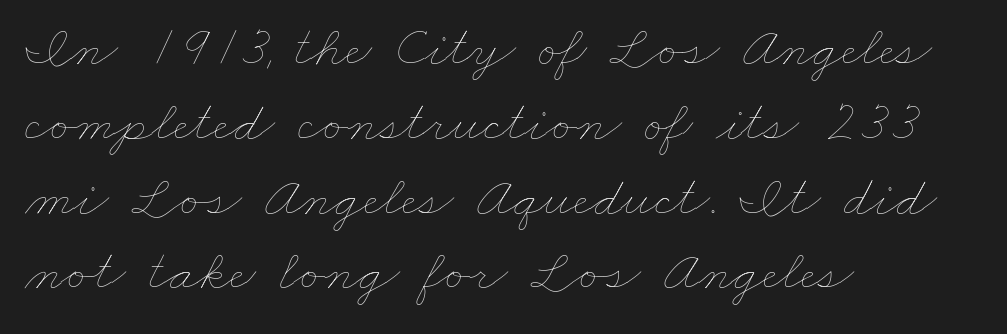
{"bold": "no", "weight": "thin", "width": "wide", "stroke_contrast": "low", "x_height": "small", "monospaced": "no", "underline": "no", "align": "left", "line_spacing": "normal", "line_spacing_ratio": 1.29, "letter_spacing": "normal", "letter_spacing_em": 0.0, "glyph_px": 58}
